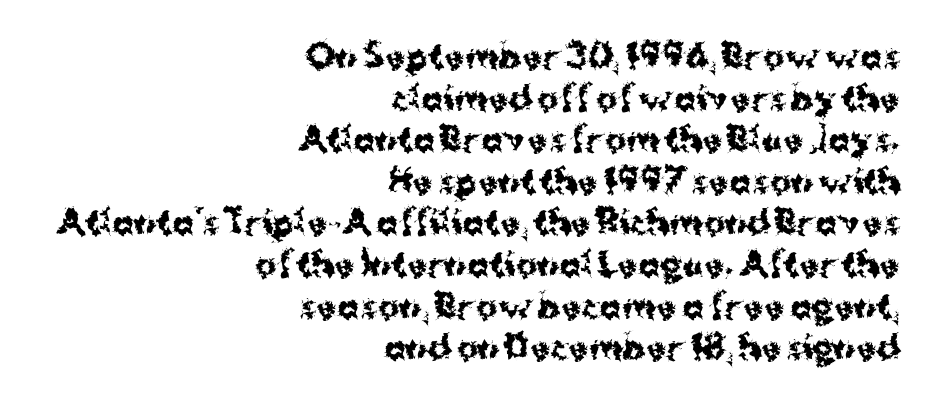
Q: Is the text bold? A: Yes.
Q: Is the text italic (slanted)? A: No, it is upright.
Q: Is the typeface a serif or a sans-serif typeface? A: Sans-serif.
Q: Is the text underlined? A: No.
Q: How is the paragraph aligned? A: Right-aligned.
Q: Is the spacing between letters normal or unusually wide? A: Normal.
Q: Is the spacing between lines tight, normal or loose? A: Normal.
Q: Width (condensed, normal, or wide)? A: Normal.
Q: Stroke contrast? A: Medium.
Q: x-height? A: Medium.
Q: Monospaced? A: No.
